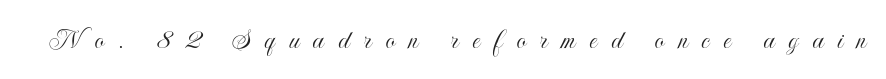
The image shows 30 px condensed type; set unusually wide letter spacing (+0.46 em), not underlined; a small x-height.
